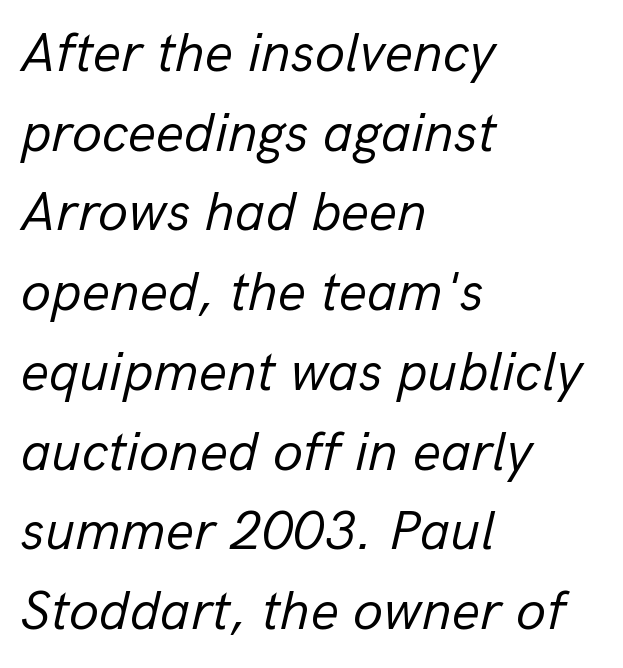
Q: Is the text bold? A: No.
Q: Is the text italic (slanted)? A: Yes, it leans right by about 13 degrees.
Q: Is the text underlined? A: No.
Q: How is the paragraph aligned? A: Left-aligned.
Q: Is the spacing between letters normal or unusually wide? A: Normal.
Q: Is the spacing between lines tight, normal or loose? A: Normal.
Q: Width (condensed, normal, or wide)? A: Normal.
Q: Stroke contrast? A: Low.
Q: x-height? A: Medium.
Q: Monospaced? A: No.
